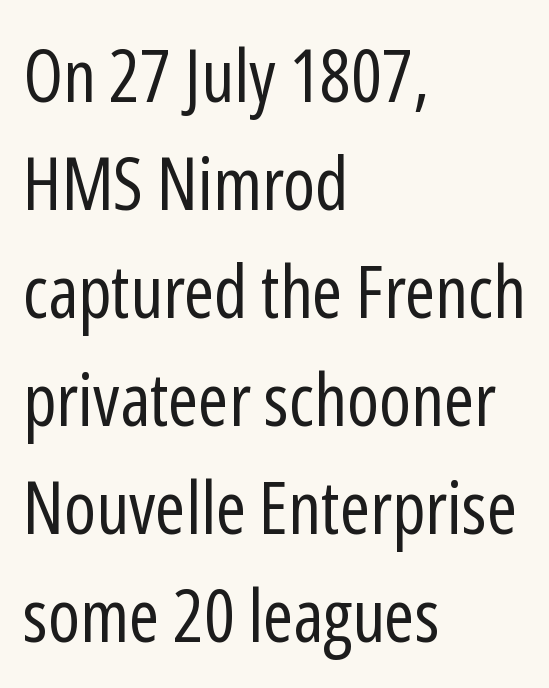
The image shows 73 px regular-weight, condensed sans-serif type, upright; set left-aligned, normal line spacing (1.48x), normal letter spacing, not underlined; low stroke contrast and a medium x-height.
